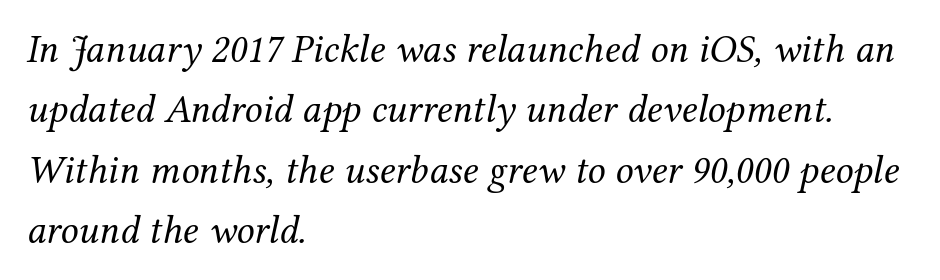
The image shows 40 px regular-weight serif type, italic (leaning right); set left-aligned, normal line spacing (1.51x), normal letter spacing, not underlined; medium stroke contrast and a medium x-height.
